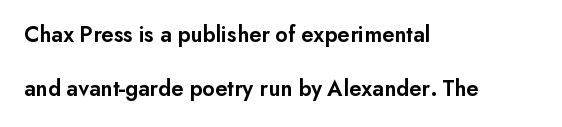
Q: Is the text bold? A: Semi-bold.
Q: Is the text italic (slanted)? A: No, it is upright.
Q: Is the text underlined? A: No.
Q: How is the paragraph aligned? A: Left-aligned.
Q: Is the spacing between letters normal or unusually wide? A: Normal.
Q: Is the spacing between lines tight, normal or loose? A: Loose.
